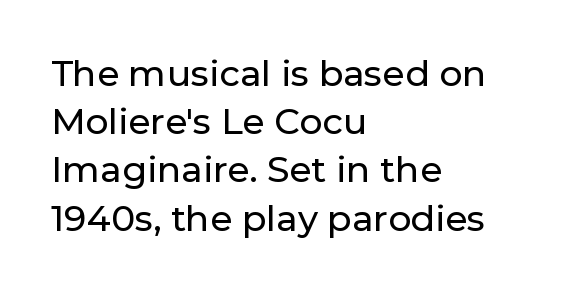
Quick note: not italic, upright. Grotesque or geometric, the face here clearly has no serifs. Lines of text with bare space underneath. Leading matches the norm, producing a regular column. Varying glyph widths throughout — classic text-font behaviour. Does the copy run flush right? No — it runs flush left.
